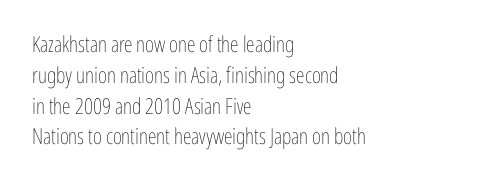
Q: Is the text bold? A: No.
Q: Is the text italic (slanted)? A: No, it is upright.
Q: Is the text underlined? A: No.
Q: How is the paragraph aligned? A: Left-aligned.
Q: Is the spacing between letters normal or unusually wide? A: Normal.
Q: Is the spacing between lines tight, normal or loose? A: Normal.
